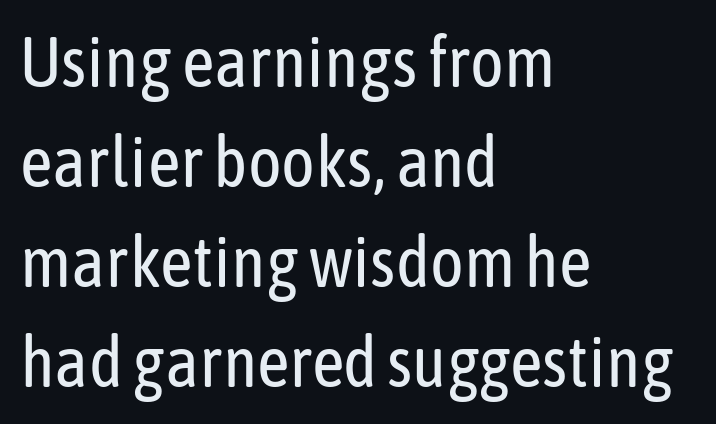
Q: Is the text bold? A: No.
Q: Is the text italic (slanted)? A: No, it is upright.
Q: Is the typeface a serif or a sans-serif typeface? A: Sans-serif.
Q: Is the text underlined? A: No.
Q: How is the paragraph aligned? A: Left-aligned.
Q: Is the spacing between letters normal or unusually wide? A: Normal.
Q: Is the spacing between lines tight, normal or loose? A: Normal.
Q: Width (condensed, normal, or wide)? A: Condensed.
Q: Stroke contrast? A: Low.
Q: x-height? A: Medium.
Q: Monospaced? A: No.
